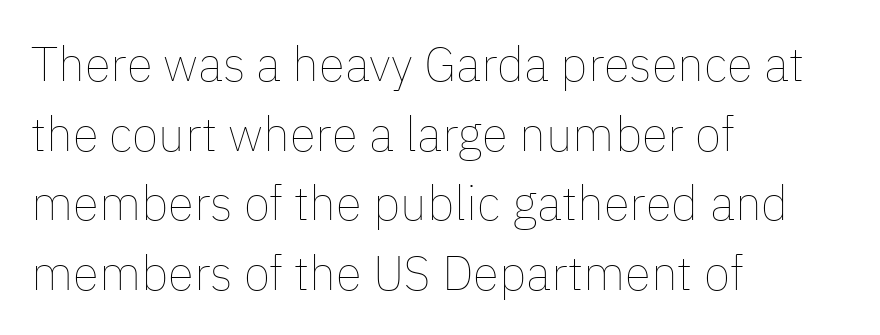
Do the characters align in a grid? No, the font is proportional. The strokes are not fattened; the text isn't bold. Lines of text with bare space underneath. How are the letters spaced? Ordinarily, with no added tracking. The designer left line spacing at the default.
